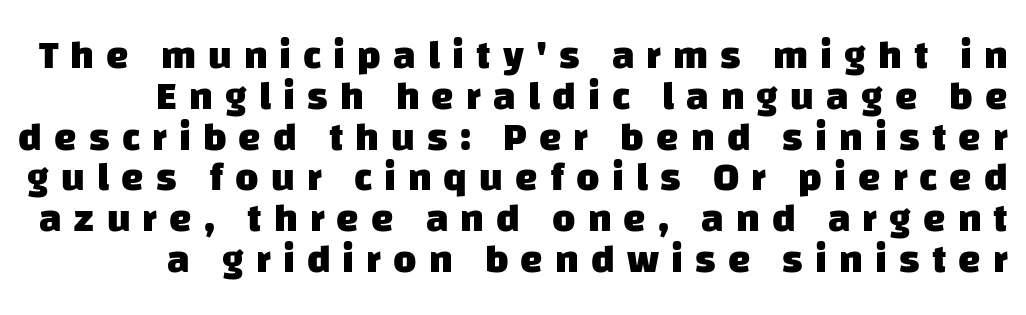
Decoration check: the copy has no underline. Typesetter's note: full bold, strokes at maximum text heaviness. Loose tracking; the words dissolve into strings of separated letters. To sum up the face: it is a sans, with no serifs.
